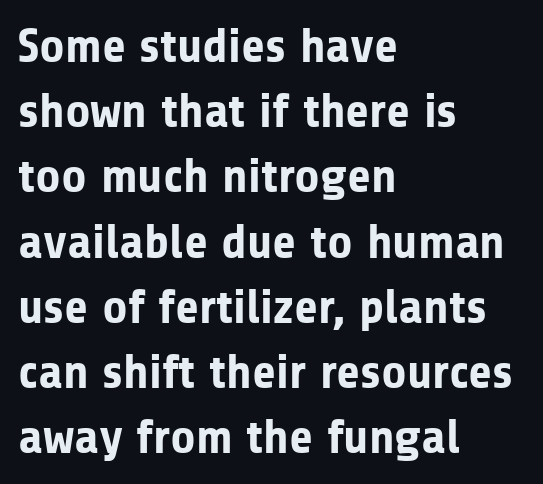
{"serif": "no", "italic": "no", "bold": "yes", "weight": "bold", "width": "normal", "stroke_contrast": "low", "x_height": "medium", "monospaced": "no", "underline": "no", "align": "left", "line_spacing": "normal", "line_spacing_ratio": 1.33, "letter_spacing": "normal", "letter_spacing_em": 0.0, "glyph_px": 49}
